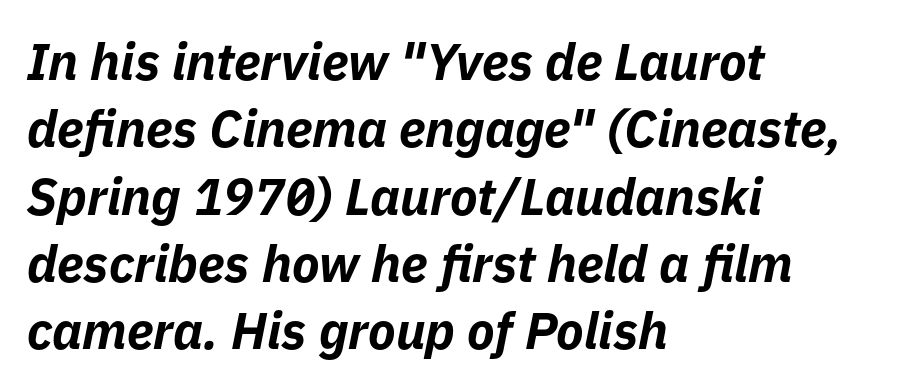
Q: Is the text bold? A: Yes.
Q: Is the text italic (slanted)? A: Yes, it leans right by about 11 degrees.
Q: Is the text underlined? A: No.
Q: How is the paragraph aligned? A: Left-aligned.
Q: Is the spacing between letters normal or unusually wide? A: Normal.
Q: Is the spacing between lines tight, normal or loose? A: Normal.
Q: Width (condensed, normal, or wide)? A: Normal.
Q: Stroke contrast? A: Low.
Q: x-height? A: Medium.
Q: Monospaced? A: No.
